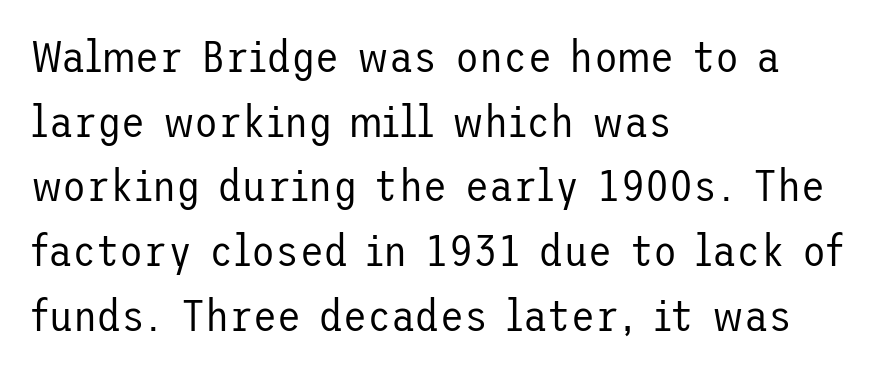
{"serif": "no", "italic": "no", "bold": "no", "weight": "regular", "width": "normal", "stroke_contrast": "low", "x_height": "medium", "underline": "no", "align": "left", "line_spacing": "normal", "line_spacing_ratio": 1.47, "letter_spacing": "normal", "letter_spacing_em": 0.0, "glyph_px": 44}
